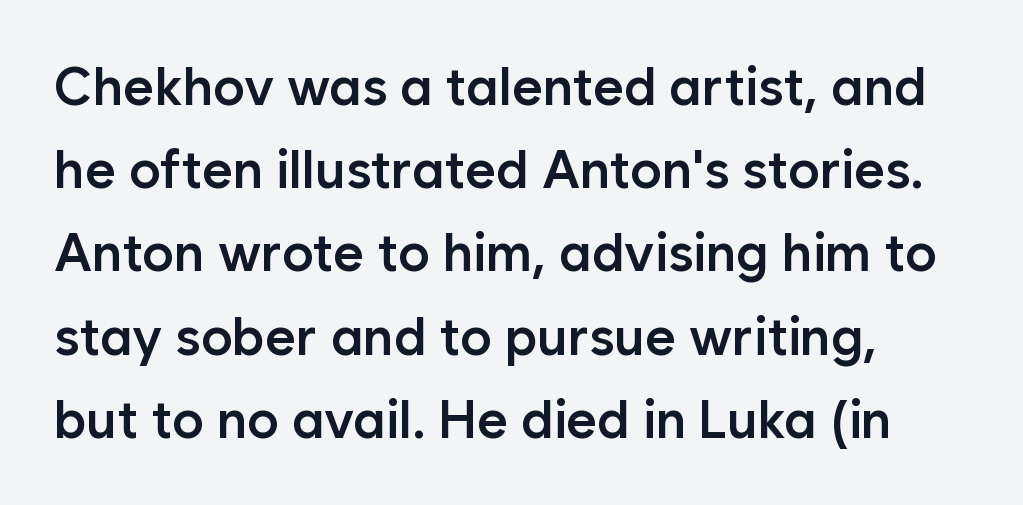
Q: Is the text bold? A: Semi-bold.
Q: Is the text italic (slanted)? A: No, it is upright.
Q: Is the typeface a serif or a sans-serif typeface? A: Sans-serif.
Q: Is the text underlined? A: No.
Q: Is the spacing between letters normal or unusually wide? A: Normal.
Q: Is the spacing between lines tight, normal or loose? A: Normal.
Q: Width (condensed, normal, or wide)? A: Normal.
Q: Stroke contrast? A: Low.
Q: x-height? A: Medium.
Q: Monospaced? A: No.
